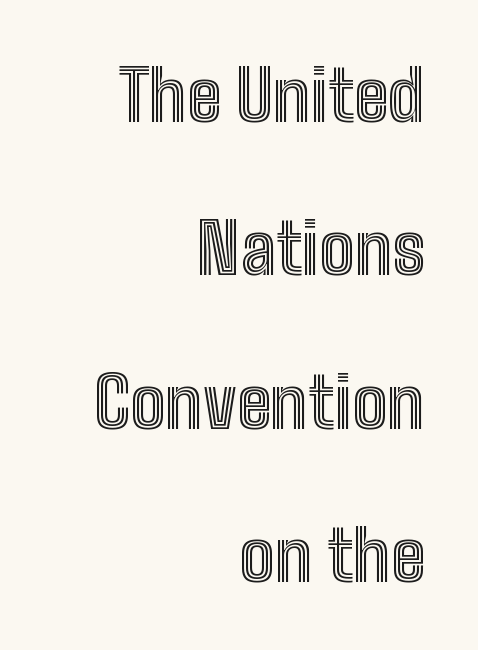
Tall strokes in this sample are plumb rather than angled. These lines are set flush right with a ragged left edge. Here the glyphs are tracked normally, forming tight word shapes. Airy leading. A typesetter would call this proportional, since set widths differ per character.
